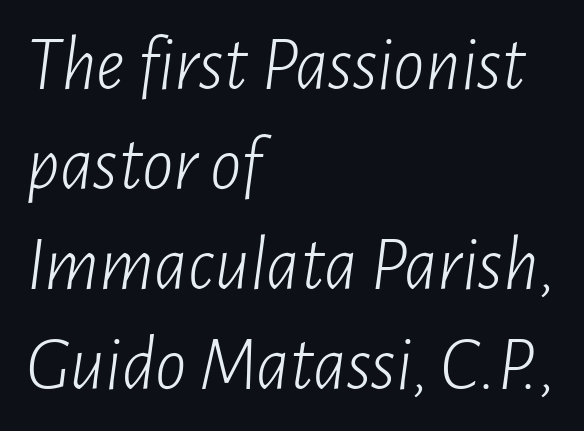
{"italic": "yes", "lean": "right", "slant_degrees": 7, "bold": "no", "weight": "light", "width": "condensed", "stroke_contrast": "low", "x_height": "medium", "monospaced": "no", "underline": "no", "align": "left", "line_spacing": "normal", "line_spacing_ratio": 1.28, "letter_spacing": "normal", "letter_spacing_em": 0.0, "glyph_px": 78}
